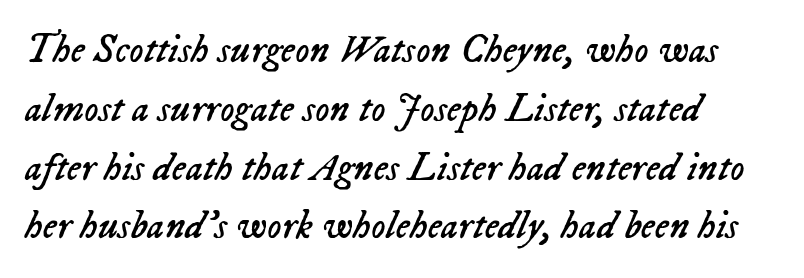
The image shows 40 px regular-weight type, italic (leaning right); set left-aligned, normal line spacing (1.47x), normal letter spacing, not underlined; low stroke contrast and a medium x-height.
